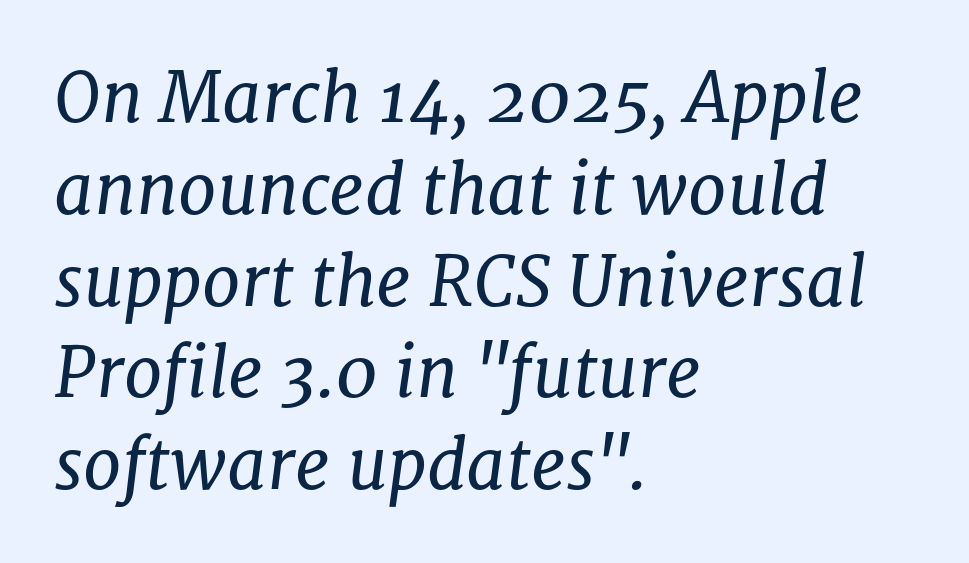
Q: Is the text bold? A: No.
Q: Is the text italic (slanted)? A: Yes, it leans right by about 8 degrees.
Q: Is the typeface a serif or a sans-serif typeface? A: Serif.
Q: Is the text underlined? A: No.
Q: How is the paragraph aligned? A: Left-aligned.
Q: Is the spacing between letters normal or unusually wide? A: Normal.
Q: Is the spacing between lines tight, normal or loose? A: Normal.
Q: Width (condensed, normal, or wide)? A: Normal.
Q: Stroke contrast? A: Low.
Q: x-height? A: Medium.
Q: Monospaced? A: No.
